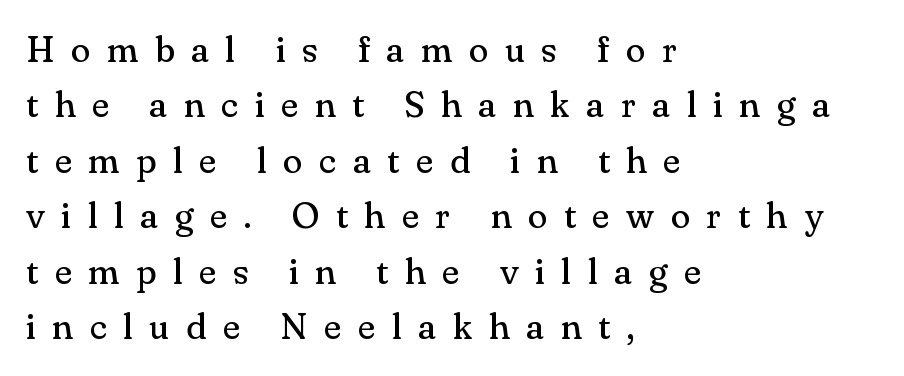
{"serif": "yes", "italic": "no", "bold": "no", "weight": "regular", "width": "normal", "stroke_contrast": "medium", "x_height": "small", "monospaced": "no", "underline": "no", "align": "left", "line_spacing": "normal", "line_spacing_ratio": 1.54, "letter_spacing": "wide", "letter_spacing_em": 0.46, "glyph_px": 36}
